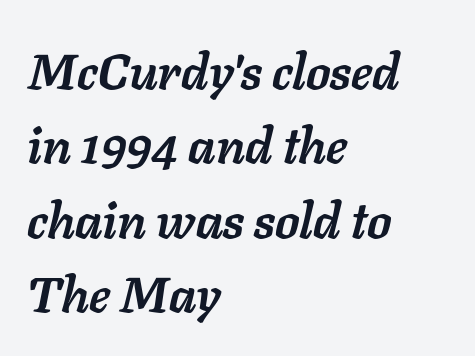
Q: Is the text bold? A: Yes.
Q: Is the text italic (slanted)? A: Yes, it leans right by about 11 degrees.
Q: Is the text underlined? A: No.
Q: How is the paragraph aligned? A: Left-aligned.
Q: Is the spacing between letters normal or unusually wide? A: Normal.
Q: Is the spacing between lines tight, normal or loose? A: Normal.
Q: Width (condensed, normal, or wide)? A: Normal.
Q: Stroke contrast? A: Low.
Q: x-height? A: Medium.
Q: Monospaced? A: No.
